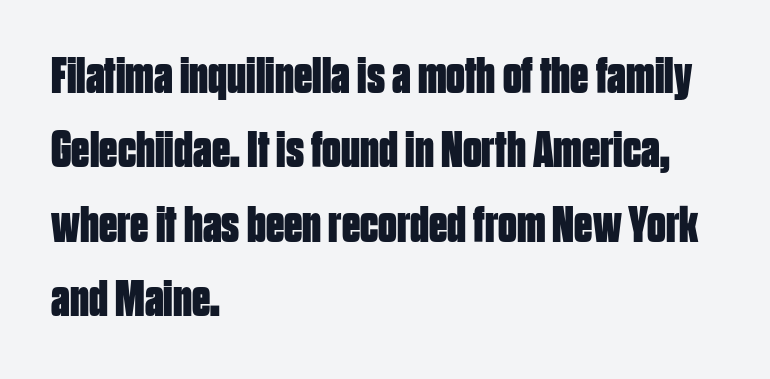
The image shows 52 px bold, condensed sans-serif type, upright; set left-aligned, normal line spacing (1.43x), normal letter spacing, not underlined; low stroke contrast and a large x-height.
